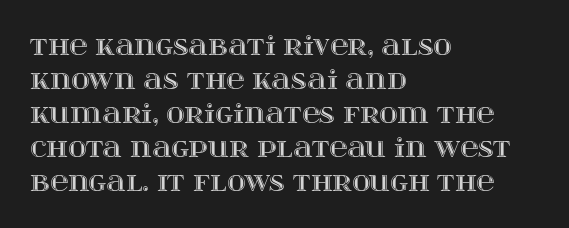
{"italic": "no", "underline": "no", "align": "left", "line_spacing": "normal", "line_spacing_ratio": 1.36, "letter_spacing": "normal", "letter_spacing_em": 0.0, "glyph_px": 25}
